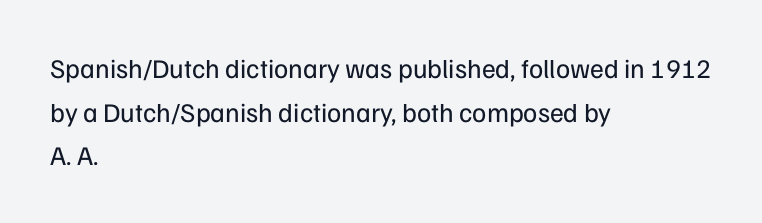
The image shows 27 px text type, upright; set left-aligned, normal line spacing (1.62x), normal letter spacing, not underlined.
